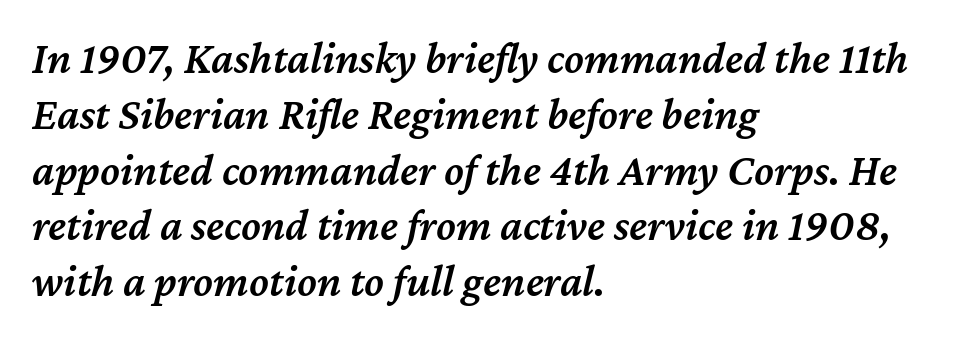
Q: Is the text bold? A: Semi-bold.
Q: Is the text italic (slanted)? A: Yes, it leans right by about 12 degrees.
Q: Is the text underlined? A: No.
Q: How is the paragraph aligned? A: Left-aligned.
Q: Is the spacing between letters normal or unusually wide? A: Normal.
Q: Width (condensed, normal, or wide)? A: Normal.
Q: Stroke contrast? A: Medium.
Q: x-height? A: Medium.
Q: Monospaced? A: No.
